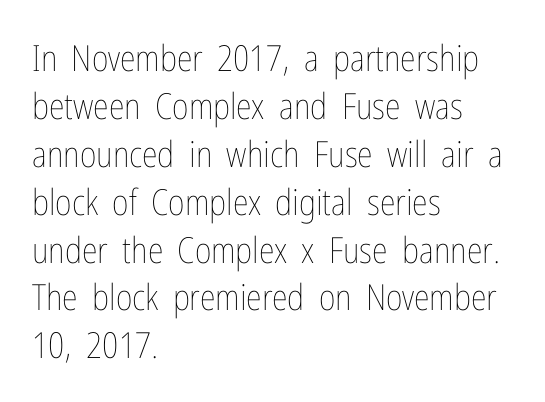
{"italic": "no", "bold": "no", "weight": "thin", "width": "condensed", "stroke_contrast": "low", "x_height": "medium", "monospaced": "no", "underline": "no", "align": "left", "line_spacing": "normal", "line_spacing_ratio": 1.33, "letter_spacing": "normal", "letter_spacing_em": 0.0, "glyph_px": 36}
